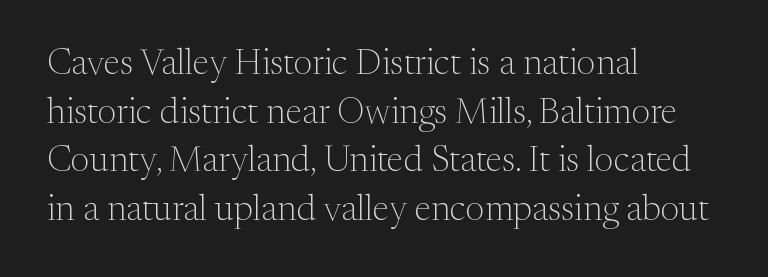
Q: Is the text bold? A: No.
Q: Is the text italic (slanted)? A: No, it is upright.
Q: Is the typeface a serif or a sans-serif typeface? A: Serif.
Q: Is the text underlined? A: No.
Q: How is the paragraph aligned? A: Left-aligned.
Q: Is the spacing between letters normal or unusually wide? A: Normal.
Q: Is the spacing between lines tight, normal or loose? A: Normal.
Q: Width (condensed, normal, or wide)? A: Normal.
Q: Stroke contrast? A: Medium.
Q: x-height? A: Medium.
Q: Monospaced? A: No.
